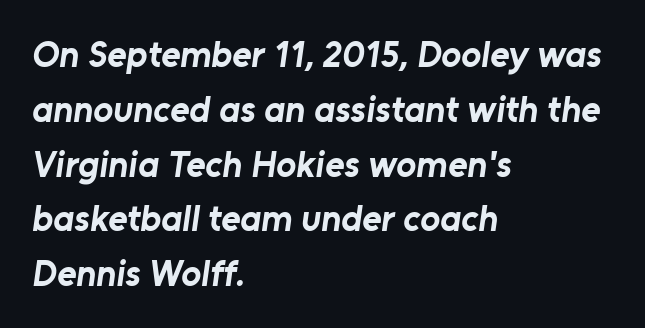
Q: Is the text bold? A: Yes.
Q: Is the typeface a serif or a sans-serif typeface? A: Sans-serif.
Q: Is the text underlined? A: No.
Q: How is the paragraph aligned? A: Left-aligned.
Q: Is the spacing between letters normal or unusually wide? A: Normal.
Q: Is the spacing between lines tight, normal or loose? A: Normal.
Q: Width (condensed, normal, or wide)? A: Normal.
Q: Stroke contrast? A: Low.
Q: x-height? A: Medium.
Q: Monospaced? A: No.
